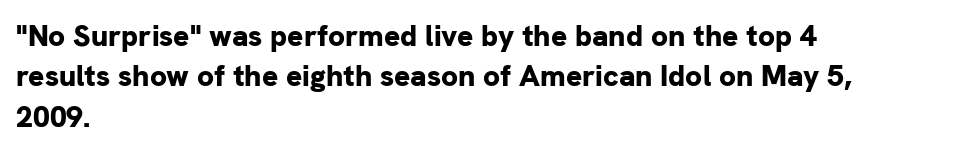
Compared with an ordinary text face, these strokes are far heavier — a full bold. The rendering uses a moderate line-height, typical for paragraphs. Does the type have serifs? No, each stem ends abruptly. Quick note: underline off. No extra tracking has been applied to these lines.
